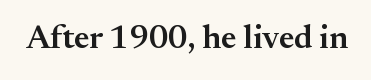
The image shows 33 px semibold serif type, upright; set normal letter spacing, not underlined; medium stroke contrast and a small x-height.
